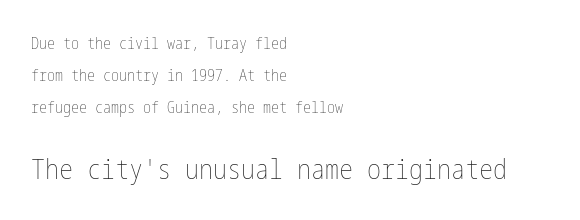
The image shows 28 px thin, condensed type, upright; set left-aligned, loose line spacing (2.0x), normal letter spacing, not underlined; the second (bottom) block is 1.75x larger; low stroke contrast and a medium x-height.
